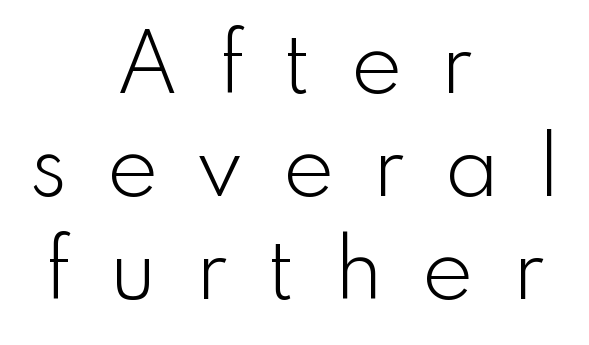
Caption: expanded tracking, letters set apart. Stems and bowls with no extra thickness — not bold. Nothing sits at the stroke ends, so this counts as sans-serif. A typesetter would mark this as roman, not italic. Centered paragraph, ragged on both sides. In terms of leading, this rendering sits right in the middle.
